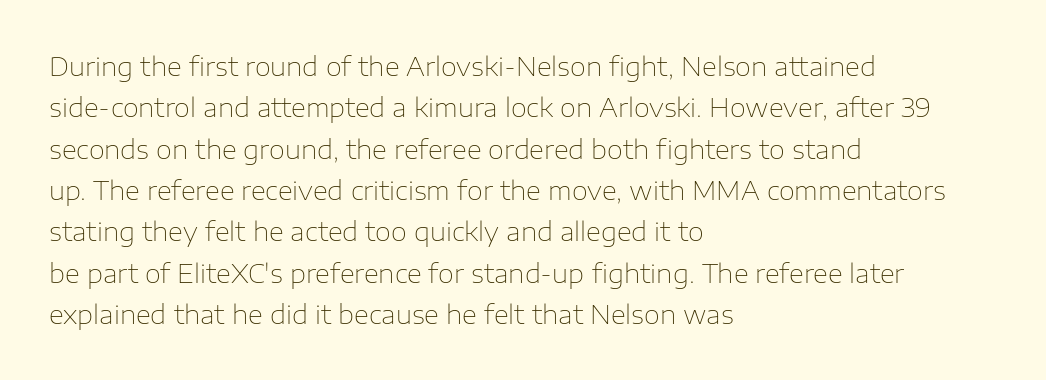
Each stroke keeps to a modest, everyday thickness or less. Whoever set this chose a conventional vertical rhythm. Caption: multi-line text, flush left, ragged right. Underlining? Definitely not there.
